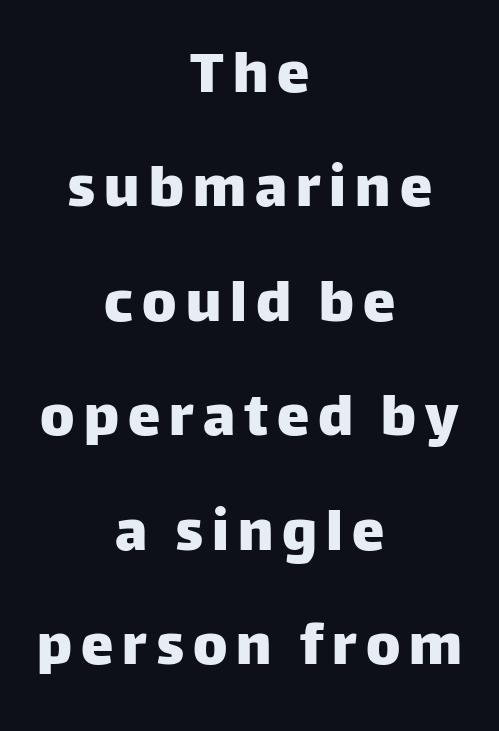
Q: Is the text italic (slanted)? A: No, it is upright.
Q: Is the typeface a serif or a sans-serif typeface? A: Sans-serif.
Q: Is the text underlined? A: No.
Q: How is the paragraph aligned? A: Centered.
Q: Width (condensed, normal, or wide)? A: Normal.
Q: Stroke contrast? A: Low.
Q: x-height? A: Large.
Q: Monospaced? A: No.
